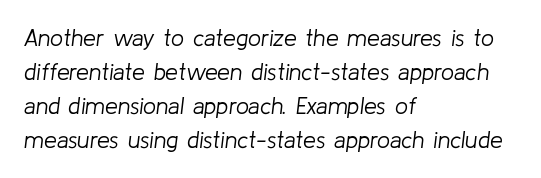
{"italic": "yes", "lean": "right", "slant_degrees": 8, "bold": "no", "underline": "no", "align": "left", "line_spacing": "normal", "line_spacing_ratio": 1.48, "letter_spacing": "normal", "letter_spacing_em": 0.0, "glyph_px": 23}
